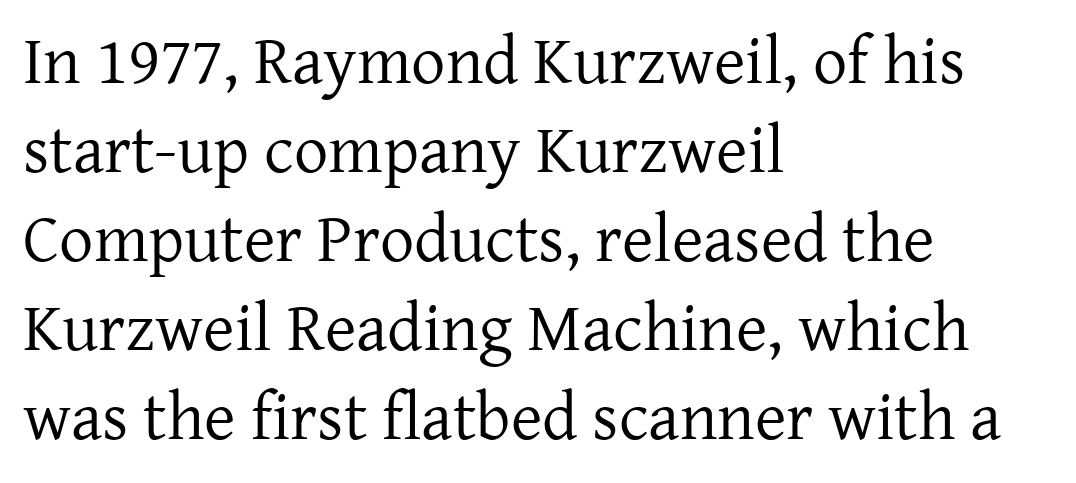
Every row of glyphs begins at an identical x-position on the left. These lines are rendered in a variable-pitch font. A bare baseline throughout the passage. The letters look calm and open, with moderate or lighter stems. Compared with typical body copy, the letter spacing here is the same. The letters stand upright; this is a roman face.
